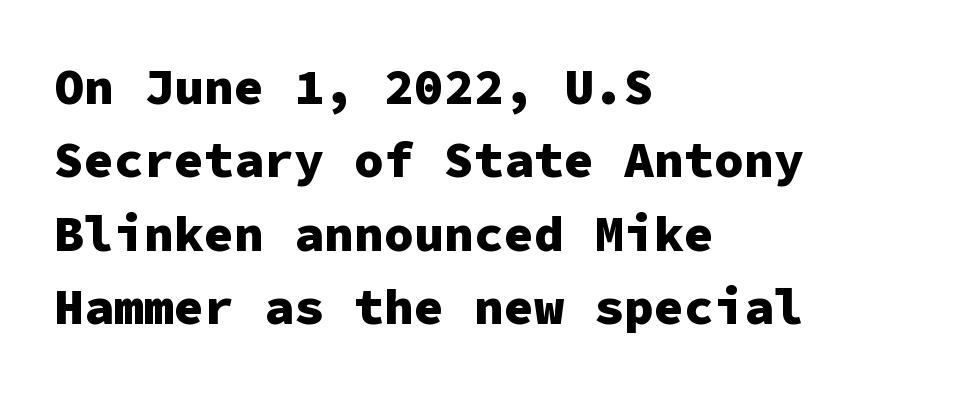
{"serif": "no", "italic": "no", "bold": "yes", "weight": "heavy", "width": "normal", "stroke_contrast": "low", "x_height": "medium", "monospaced": "yes", "underline": "no", "align": "left", "line_spacing": "normal", "line_spacing_ratio": 1.47, "letter_spacing": "normal", "letter_spacing_em": 0.0, "glyph_px": 50}
